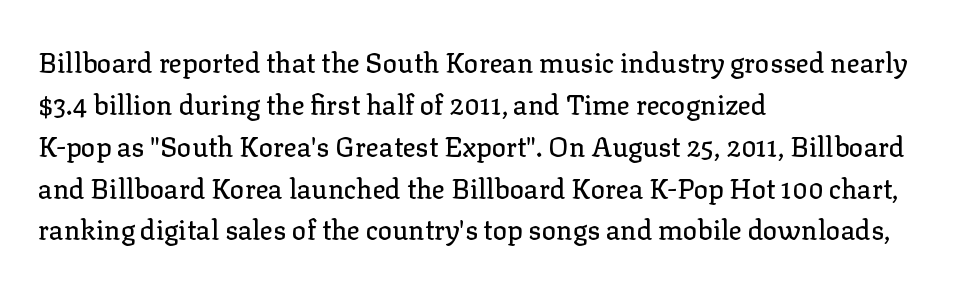
The image shows 27 px text type, upright; set left-aligned, normal line spacing (1.55x), normal letter spacing, not underlined.
